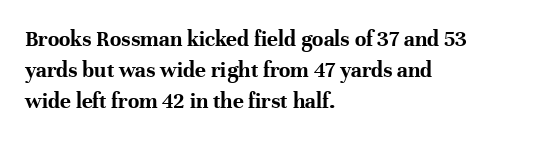
{"italic": "no", "bold": "yes", "underline": "no", "align": "left", "line_spacing": "normal", "line_spacing_ratio": 1.35, "letter_spacing": "normal", "letter_spacing_em": 0.0, "glyph_px": 23}
